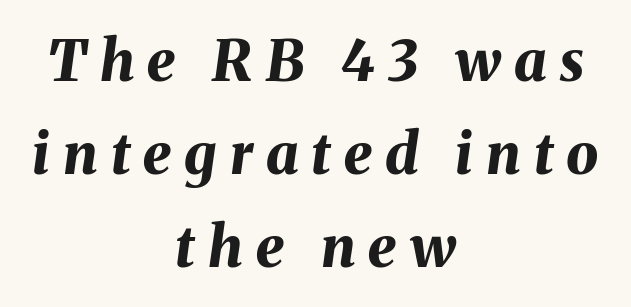
{"italic": "yes", "lean": "right", "slant_degrees": 8, "bold": "yes", "weight": "bold", "width": "normal", "stroke_contrast": "medium", "x_height": "medium", "monospaced": "no", "underline": "no", "align": "center", "line_spacing": "normal", "line_spacing_ratio": 1.63, "letter_spacing": "wide", "letter_spacing_em": 0.23, "glyph_px": 57}
